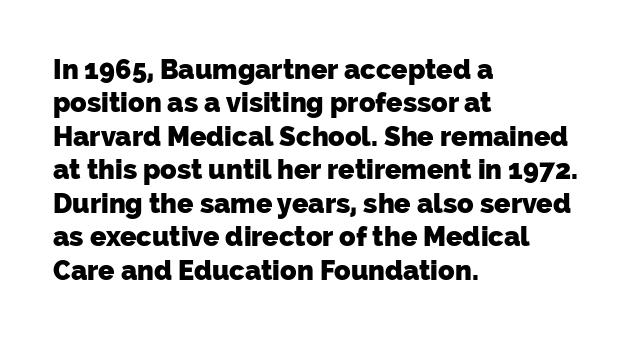
The image shows 27 px bold type; set left-aligned, line spacing 1.24x, normal letter spacing, not underlined.
